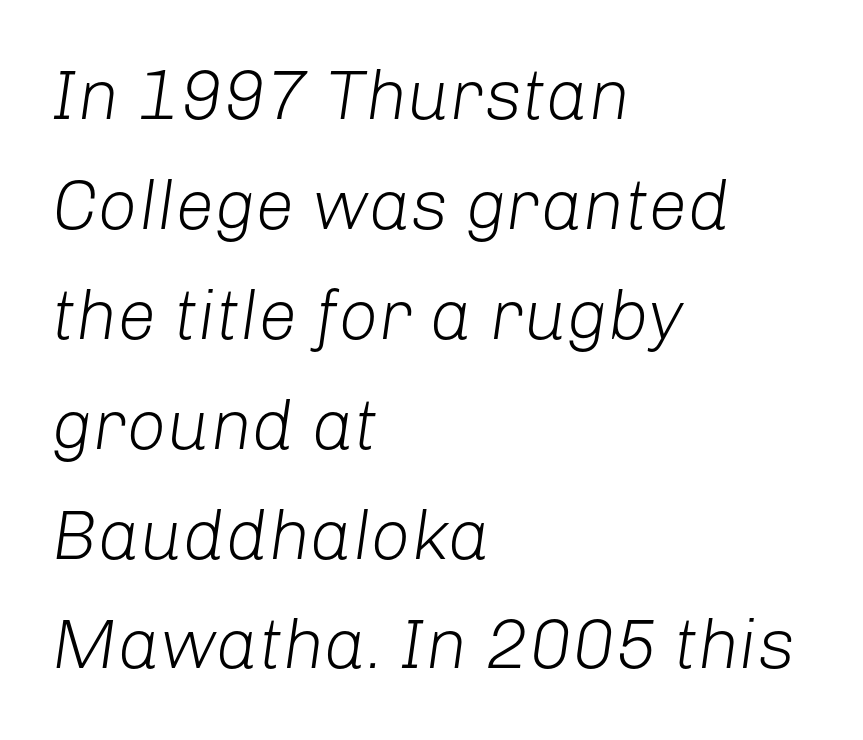
Looks like regular typesetting: each glyph gets only the width it needs. Between one letter and the next there's only the usual sliver of space. Teacher's note: observe the even left margin — that is flush-left alignment. These lines were composed using italics. Each new line begins a customary step beneath the previous one. The strokes are not fattened; the text isn't bold.
